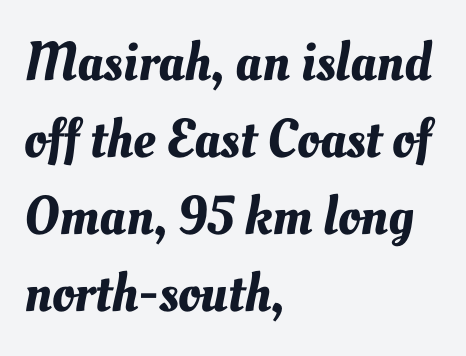
Q: Is the text underlined? A: No.
Q: How is the paragraph aligned? A: Left-aligned.
Q: Is the spacing between letters normal or unusually wide? A: Normal.
Q: Is the spacing between lines tight, normal or loose? A: Normal.
Q: Width (condensed, normal, or wide)? A: Normal.
Q: Stroke contrast? A: Medium.
Q: x-height? A: Small.
Q: Monospaced? A: No.
